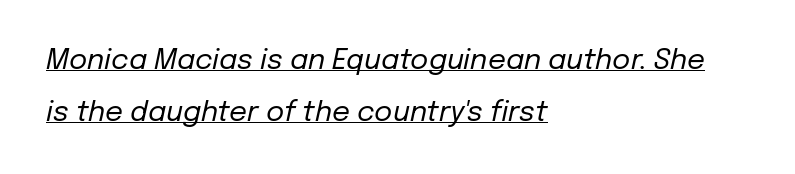
The image shows 28 px regular-weight type, italic (leaning right); set left-aligned, line spacing 1.85x, normal letter spacing, underlined; low stroke contrast and a medium x-height.
